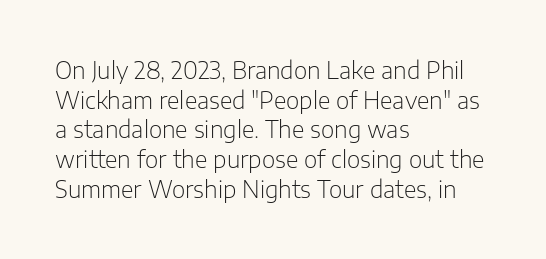
The lines sit at an ordinary, default distance from one another. The rag falls on the right side of this text block. The characters are drawn with everyday or finer stroke widths. Descender tails drop into unmarked territory.
